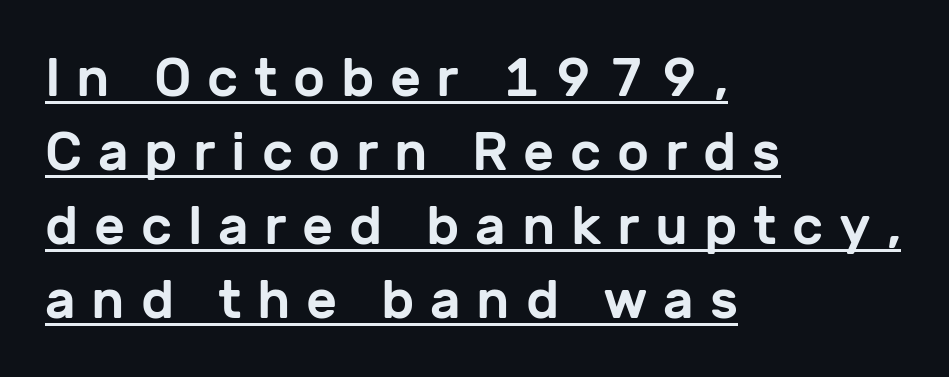
A typesetter would label this face a sans. The paragraph has a hard left edge and a soft right edge. The vertical gap from one line to the next is medium. It's the straight-up-and-down kind of type. A typesetter would call this proportional, since set widths differ per character.
